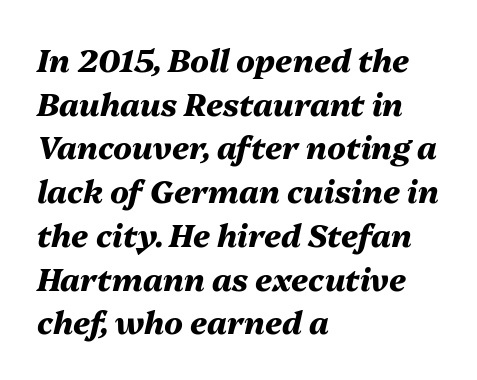
{"italic": "yes", "lean": "right", "slant_degrees": 13, "bold": "yes", "weight": "heavy", "width": "normal", "stroke_contrast": "medium", "x_height": "medium", "monospaced": "no", "underline": "no", "align": "left", "line_spacing": "normal", "line_spacing_ratio": 1.41, "letter_spacing": "normal", "letter_spacing_em": 0.0, "glyph_px": 31}
